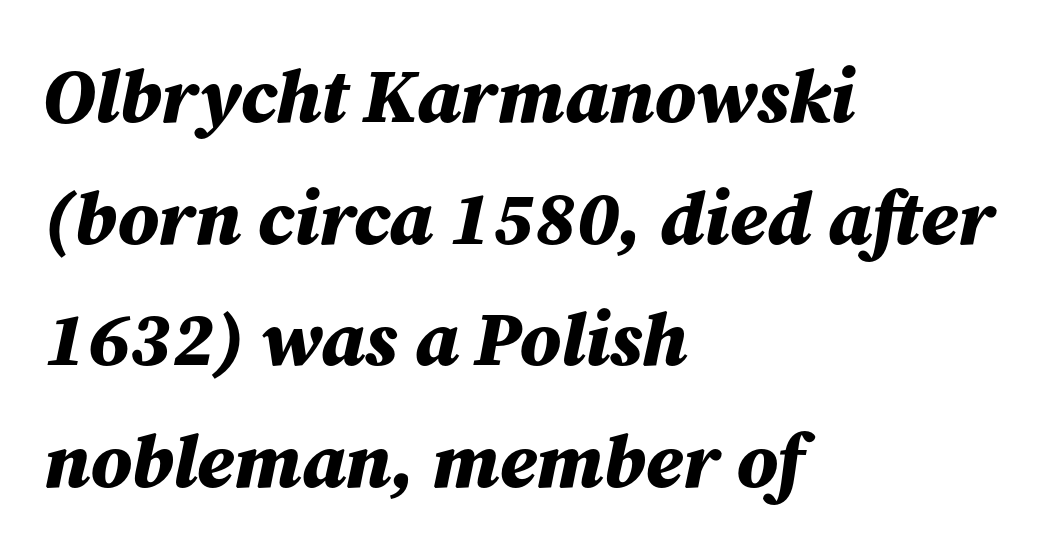
Is this a fixed-width face? No — the glyphs have proportional, varying widths. Does the weight exceed regular? Yes, all the way to bold. Does the leading feel generous? No, just average. The glyphs are unaccompanied by any horizontal stroke below them. The rag falls on the right side of this text block.
